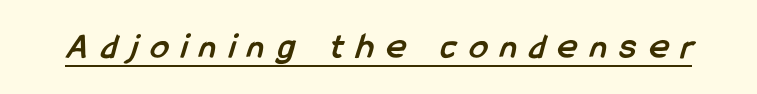
The font is running at its bold setting. Emphasis is given by a line drawn under the lettering. Someone cranked the tracking dial way up on this one. In terms of letterform style, serifs are entirely absent.
